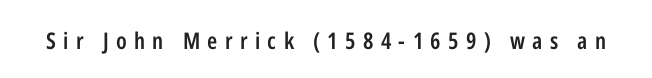
Unmarked baselines from the first word to the last. The rendering inserts visible extra space after every character. It's the straight-up-and-down kind of type. The typesetting leans somewhat heavy: a semibold.
